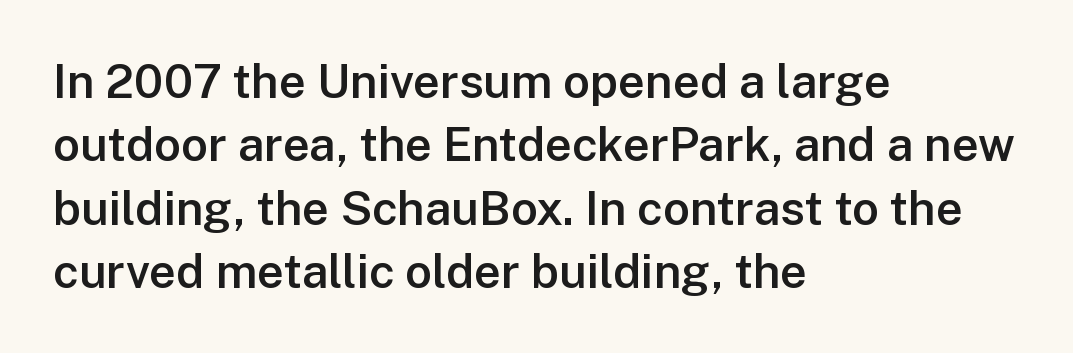
The letters carry no serifs — their stems end cleanly without finishing strokes. A roman cut, with each character standing at attention. Moderately thickened strokes mark this as semibold type. The paragraph shown leans on its left margin. The zone under the glyphs is completely vacant. Here the designer chose a conventional face with non-uniform glyph widths.
